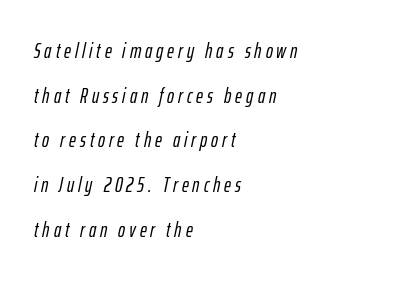
The rendering anchors every line to the left-hand side. No word sits above an underline. Reading down the column, the eye jumps a long way to each next line. This is oblique type, the kind used for emphasis or titles.
